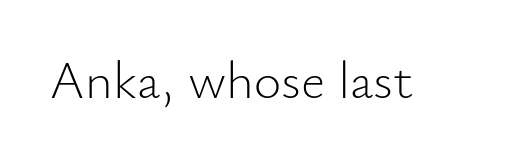
Glyph-to-glyph distance matches everyday printed text. Designer's note — italics off, roman on. Plain, unruled lines of type. Examine the stroke ends and you'll find no serifs.
